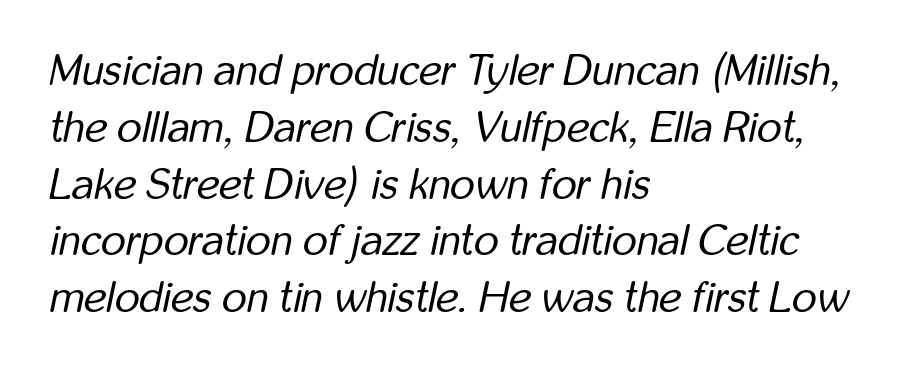
The image shows 43 px regular-weight, condensed type, italic (leaning right); set left-aligned, normal line spacing (1.32x), normal letter spacing, not underlined; low stroke contrast and a medium x-height.
